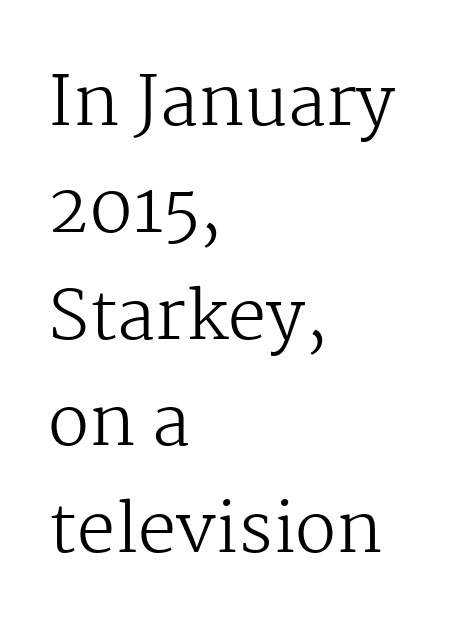
Horizontal alignment here is leftward, the default for most running prose. Nothing heavy about these letters — not bold at all. Check where the strokes stop: tiny serifs finish them off. This block has exactly the height ordinary leading produces. Quick note: not italic, upright.
